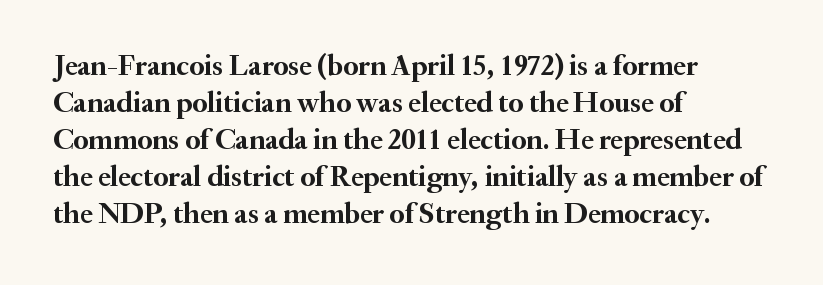
The text block is weighted toward the left margin, trailing off unevenly rightward. Each word holds together tightly as a unit, with standard inter-letter gaps. In terms of weight, the rendering is a true, heavy bold. Any mark beneath the type? The region is blank. Ascenders rise straight up at ninety degrees. Successive baselines arrive at the customary interval.
